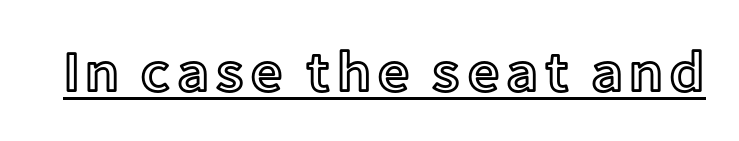
Q: Is the text italic (slanted)? A: No, it is upright.
Q: Is the text underlined? A: Yes.
Q: Width (condensed, normal, or wide)? A: Normal.
Q: x-height? A: Medium.
Q: Monospaced? A: No.
